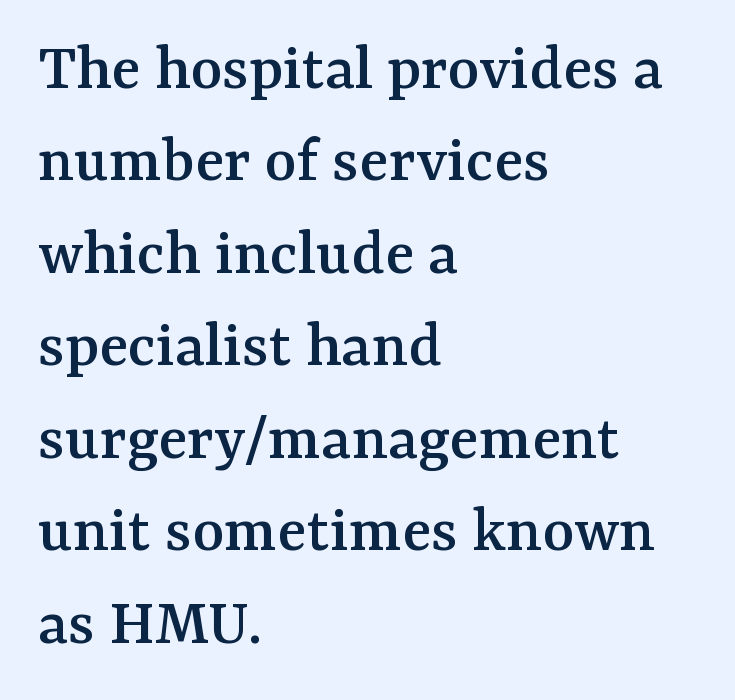
The image shows 68 px serif type, upright; set left-aligned, normal line spacing (1.36x), normal letter spacing, not underlined; medium stroke contrast and a medium x-height.
